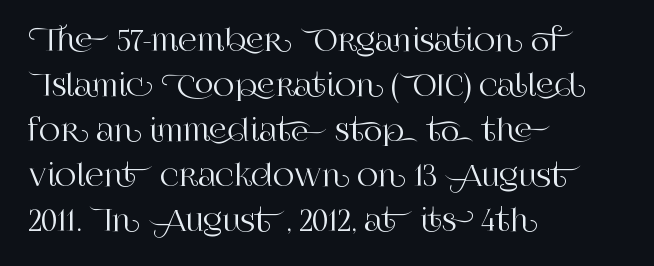
{"serif": "yes", "italic": "no", "width": "normal", "stroke_contrast": "high", "x_height": "large", "monospaced": "no", "underline": "no", "align": "left", "line_spacing": "normal", "line_spacing_ratio": 1.55, "letter_spacing": "normal", "letter_spacing_em": 0.0, "glyph_px": 29}
